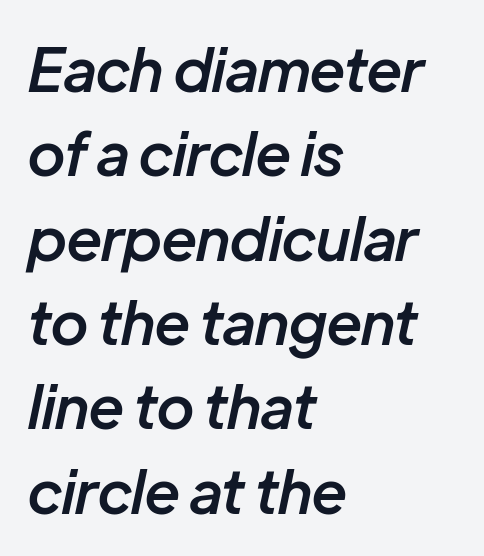
Q: Is the text bold? A: Semi-bold.
Q: Is the text italic (slanted)? A: Yes, it leans right by about 12 degrees.
Q: Is the text underlined? A: No.
Q: How is the paragraph aligned? A: Left-aligned.
Q: Is the spacing between letters normal or unusually wide? A: Normal.
Q: Is the spacing between lines tight, normal or loose? A: Normal.
Q: Width (condensed, normal, or wide)? A: Normal.
Q: Stroke contrast? A: Low.
Q: x-height? A: Medium.
Q: Monospaced? A: No.
